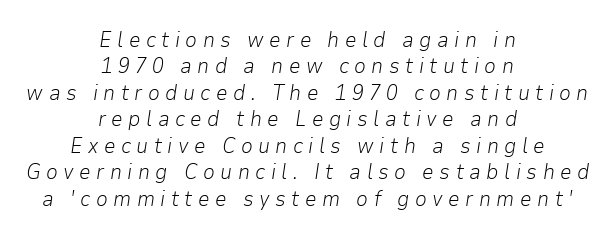
Does extra space separate the letters? Yes, quite a lot of it. These lines stack symmetrically, like a column narrowing and widening about its center. The glyphs are unaccompanied by any horizontal stroke below them. Looking at the ascenders, they clearly lean. Is the type heavy? It reads as light-to-regular instead.
